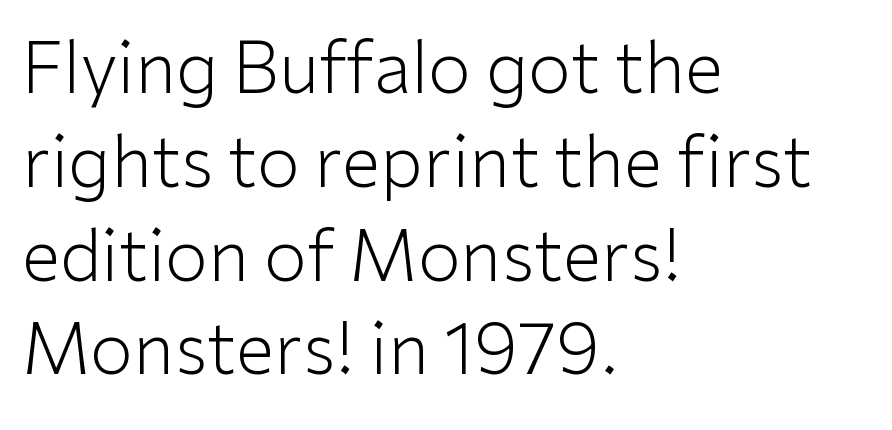
Q: Is the text bold? A: No.
Q: Is the text italic (slanted)? A: No, it is upright.
Q: Is the typeface a serif or a sans-serif typeface? A: Sans-serif.
Q: Is the text underlined? A: No.
Q: How is the paragraph aligned? A: Left-aligned.
Q: Is the spacing between letters normal or unusually wide? A: Normal.
Q: Is the spacing between lines tight, normal or loose? A: Normal.
Q: Width (condensed, normal, or wide)? A: Normal.
Q: Stroke contrast? A: Low.
Q: x-height? A: Medium.
Q: Monospaced? A: No.
